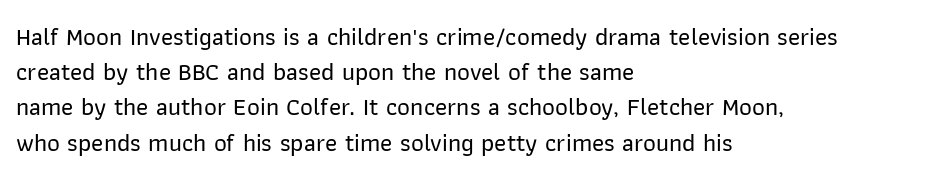
{"italic": "no", "underline": "no", "align": "left", "line_spacing": "normal", "line_spacing_ratio": 1.41, "letter_spacing": "normal", "letter_spacing_em": 0.0, "glyph_px": 25}
